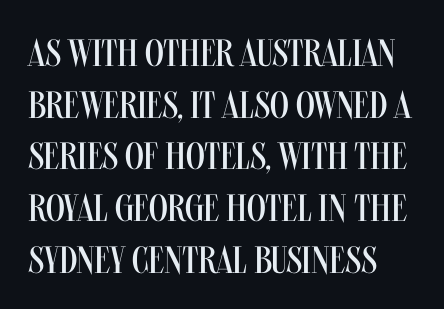
{"serif": "no", "italic": "no", "bold": "no", "weight": "regular", "width": "condensed", "stroke_contrast": "medium", "x_height": "large", "monospaced": "no", "underline": "no", "align": "left", "line_spacing": "normal", "line_spacing_ratio": 1.36, "letter_spacing": "normal", "letter_spacing_em": 0.0, "glyph_px": 38}
